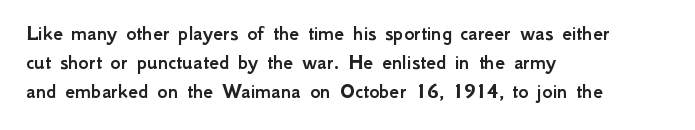
It's the straight-up-and-down kind of type. The horizontal fit of the characters is conventional and even. These lines are set flush left with a ragged right edge. Glance below the letters and you will spot only blank space.
